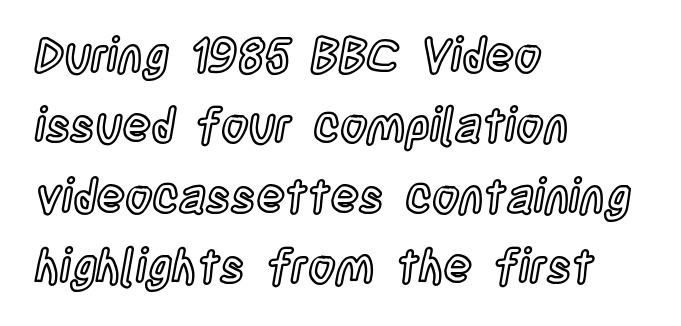
{"width": "condensed", "x_height": "large", "monospaced": "no", "underline": "no", "align": "left", "line_spacing": "normal", "line_spacing_ratio": 1.5, "letter_spacing": "normal", "letter_spacing_em": 0.0, "glyph_px": 47}
